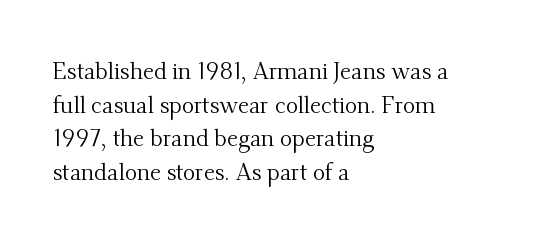
Q: Is the text bold? A: No.
Q: Is the text italic (slanted)? A: No, it is upright.
Q: Is the text underlined? A: No.
Q: How is the paragraph aligned? A: Left-aligned.
Q: Is the spacing between letters normal or unusually wide? A: Normal.
Q: Is the spacing between lines tight, normal or loose? A: Normal.
